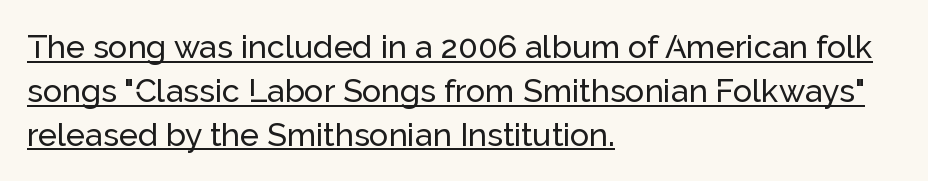
{"serif": "no", "italic": "no", "width": "normal", "stroke_contrast": "low", "x_height": "medium", "monospaced": "no", "underline": "yes", "align": "left", "line_spacing": "normal", "line_spacing_ratio": 1.37, "letter_spacing": "normal", "letter_spacing_em": 0.0, "glyph_px": 32}
